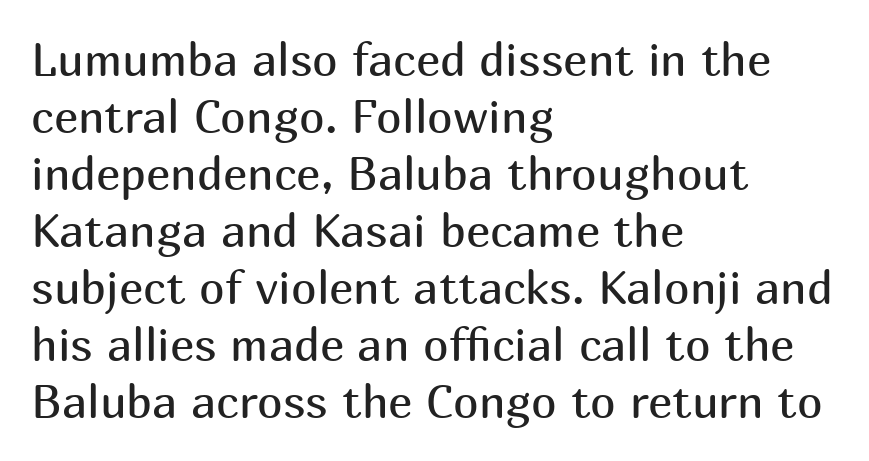
{"serif": "no", "italic": "no", "bold": "no", "weight": "regular", "width": "normal", "stroke_contrast": "medium", "x_height": "medium", "monospaced": "no", "underline": "no", "align": "left", "line_spacing_ratio": 1.24, "letter_spacing": "normal", "letter_spacing_em": 0.0, "glyph_px": 46}
